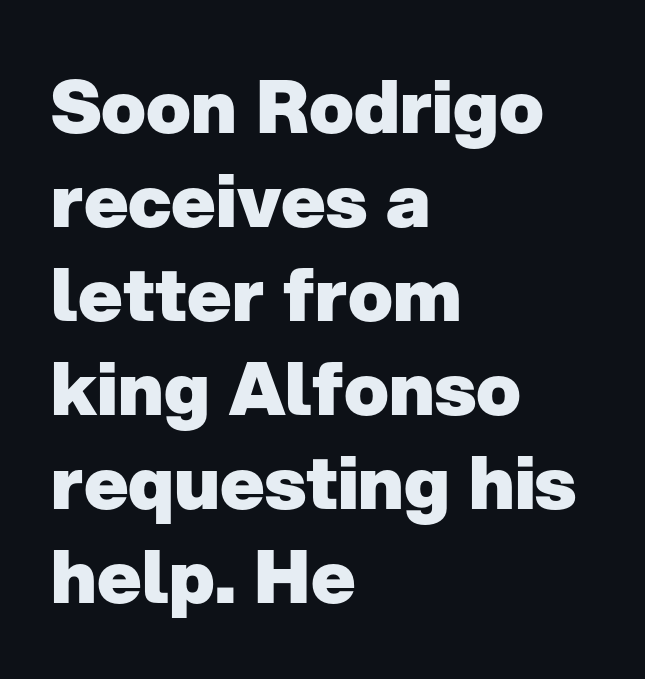
The image shows 74 px heavy sans-serif type, upright; set left-aligned, normal line spacing (1.27x), normal letter spacing, not underlined; low stroke contrast and a medium x-height.
